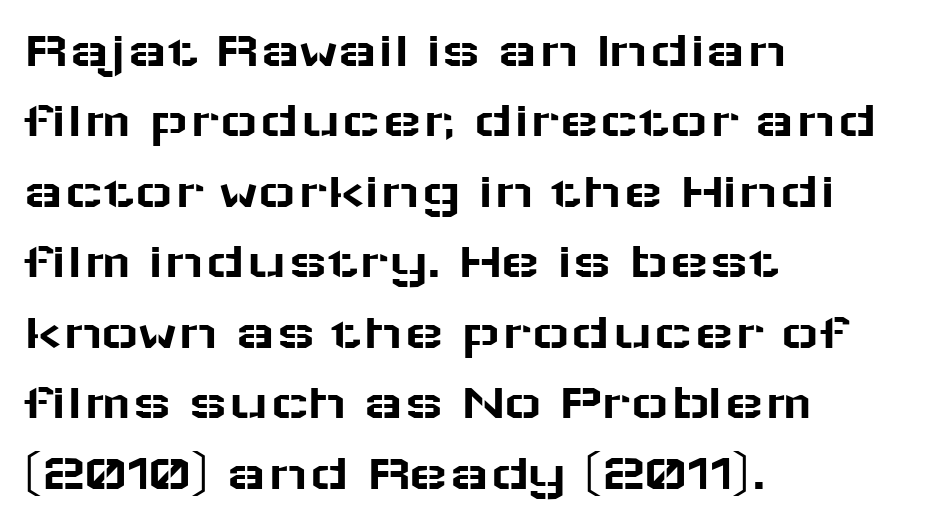
The image shows 53 px wide sans-serif type, upright; set left-aligned, normal line spacing (1.33x), normal letter spacing, not underlined; low stroke contrast and a medium x-height.
